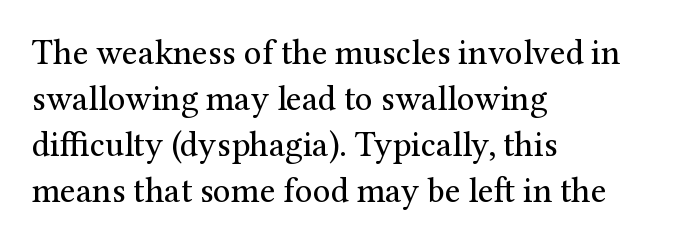
The image shows 35 px regular-weight serif type, upright; set left-aligned, normal line spacing (1.31x), normal letter spacing, not underlined; medium stroke contrast and a medium x-height.
